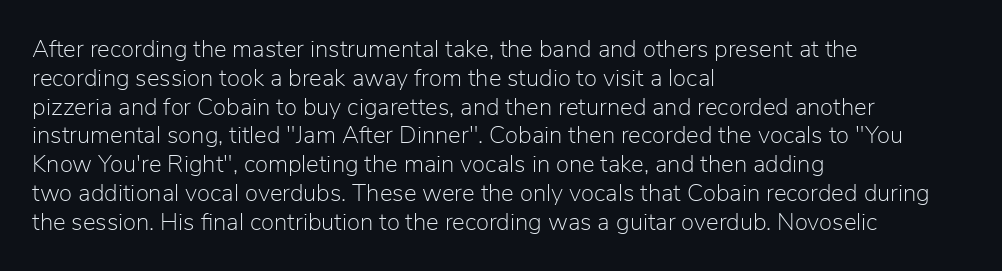
The image shows 24 px text type, upright; set left-aligned, line spacing 1.2x, normal letter spacing, not underlined.
